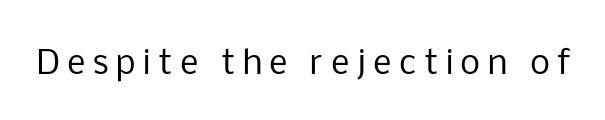
The image shows 32 px regular-weight sans-serif type, upright; set unusually wide letter spacing (+0.23 em), not underlined; low stroke contrast and a medium x-height.
